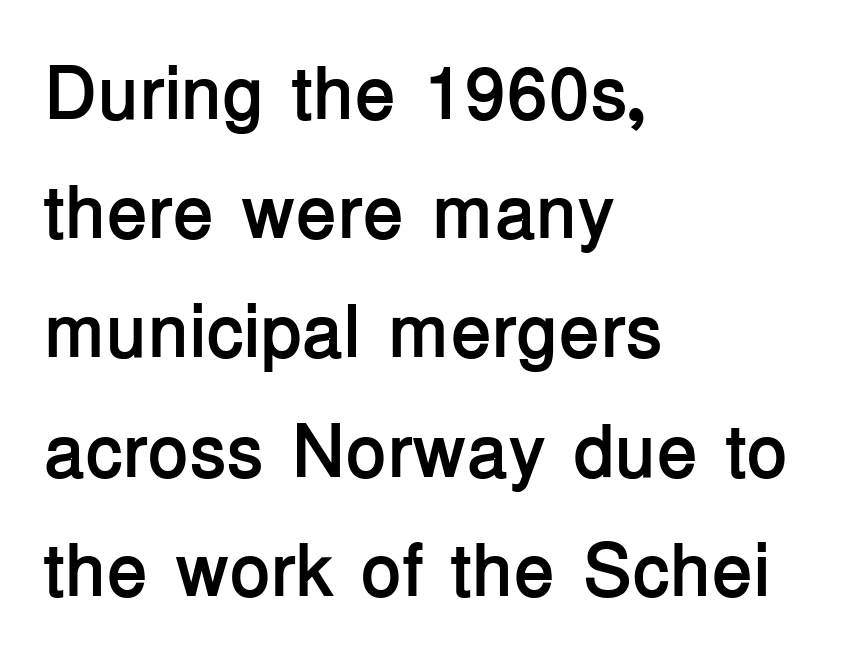
The image shows 75 px semibold sans-serif type, upright; set left-aligned, normal line spacing (1.59x), normal letter spacing, not underlined; low stroke contrast and a medium x-height.
